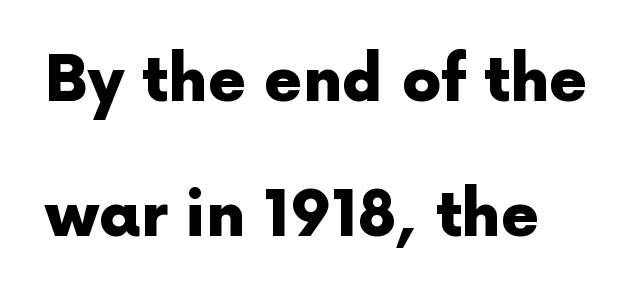
{"serif": "no", "italic": "no", "bold": "yes", "weight": "heavy", "width": "normal", "x_height": "medium", "monospaced": "no", "underline": "no", "line_spacing": "loose", "line_spacing_ratio": 2.17, "letter_spacing": "normal", "letter_spacing_em": 0.0, "glyph_px": 62}
